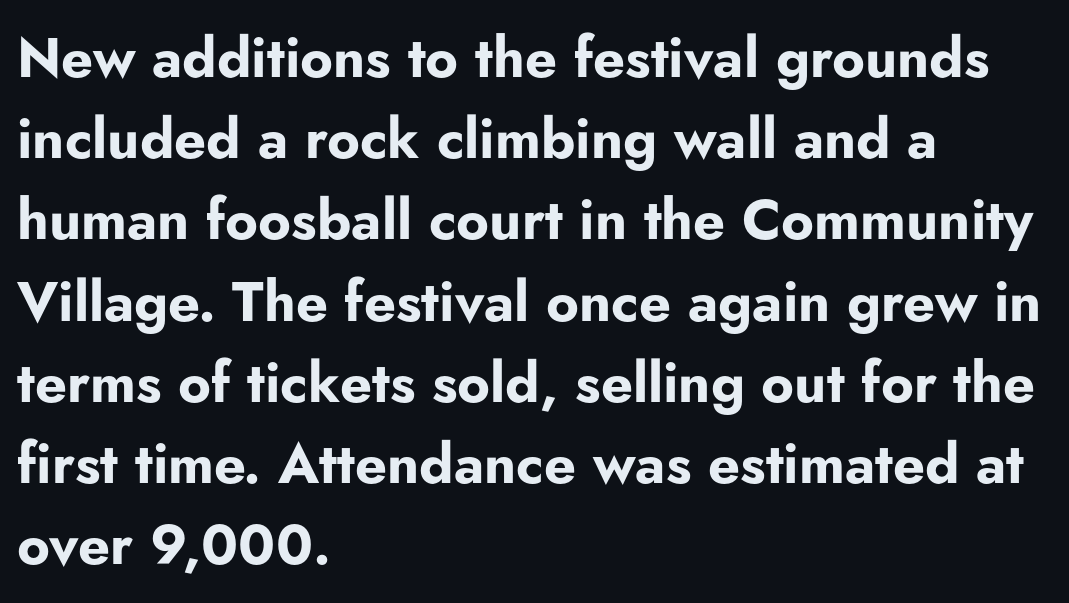
The image shows 56 px bold sans-serif type, upright; set left-aligned, normal line spacing (1.45x), normal letter spacing, not underlined; low stroke contrast and a small x-height.
